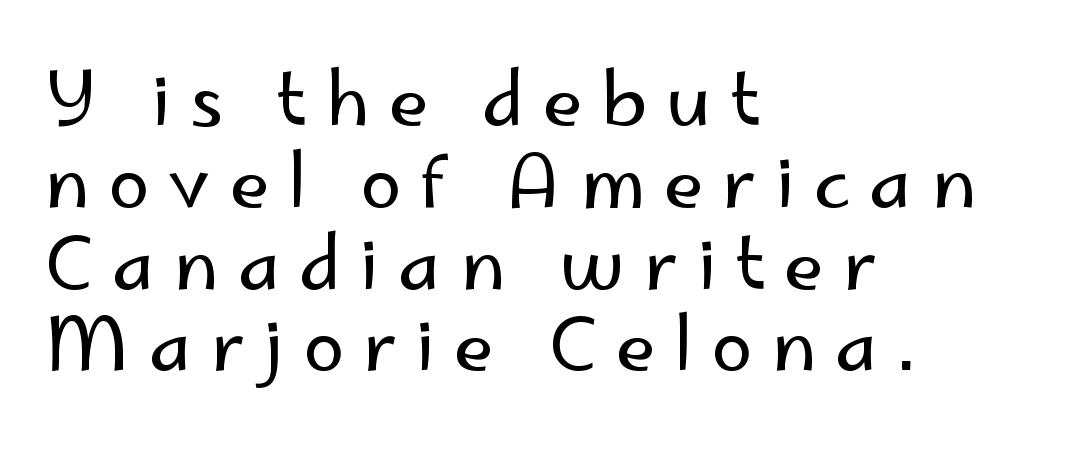
Q: Is the text bold? A: No.
Q: Is the text italic (slanted)? A: No, it is upright.
Q: Is the typeface a serif or a sans-serif typeface? A: Sans-serif.
Q: Is the text underlined? A: No.
Q: How is the paragraph aligned? A: Left-aligned.
Q: Is the spacing between letters normal or unusually wide? A: Unusually wide.
Q: Is the spacing between lines tight, normal or loose? A: Tight.
Q: Width (condensed, normal, or wide)? A: Normal.
Q: Stroke contrast? A: Low.
Q: x-height? A: Small.
Q: Monospaced? A: No.
